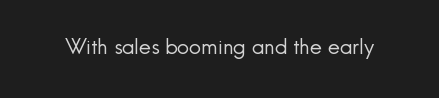
Q: Is the text bold? A: No.
Q: Is the text italic (slanted)? A: No, it is upright.
Q: Is the text underlined? A: No.
Q: Is the spacing between letters normal or unusually wide? A: Normal.
